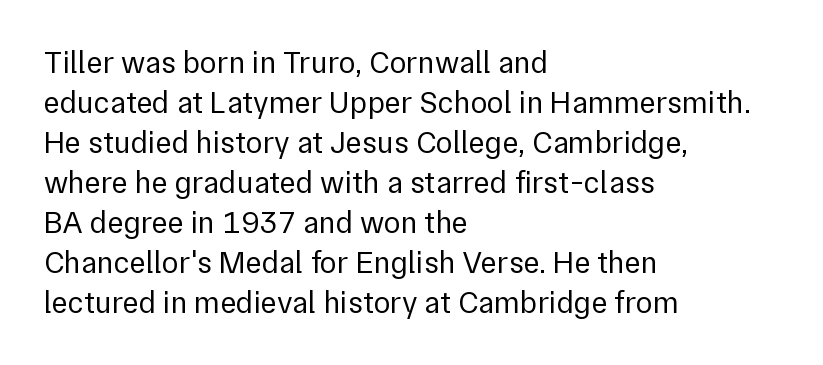
The rag falls on the right side of this text block. The letters stand straight up with perfectly vertical stems. Stroke thickness stays within the range of a standard reading face or lighter. Proportional: the letters do not fall into vertical columns. No feet cap the strokes, marking this as sans-serif type.
